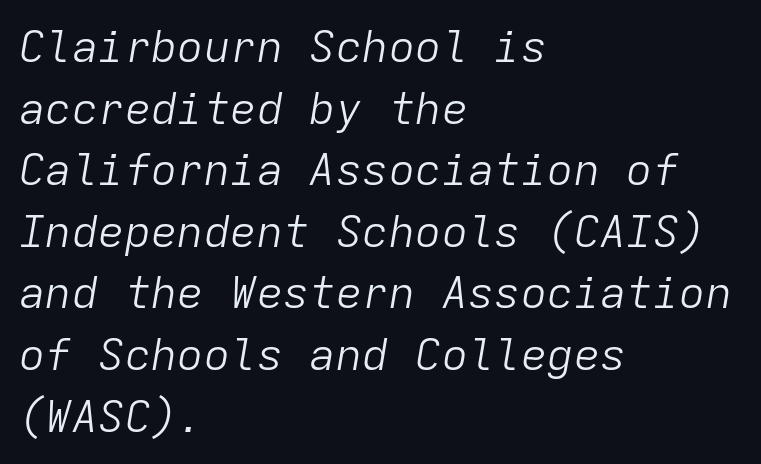
{"italic": "yes", "lean": "right", "slant_degrees": 9, "bold": "no", "weight": "light", "width": "normal", "stroke_contrast": "low", "x_height": "medium", "monospaced": "yes", "underline": "no", "align": "left", "line_spacing": "normal", "line_spacing_ratio": 1.4, "letter_spacing": "normal", "letter_spacing_em": 0.0, "glyph_px": 44}
